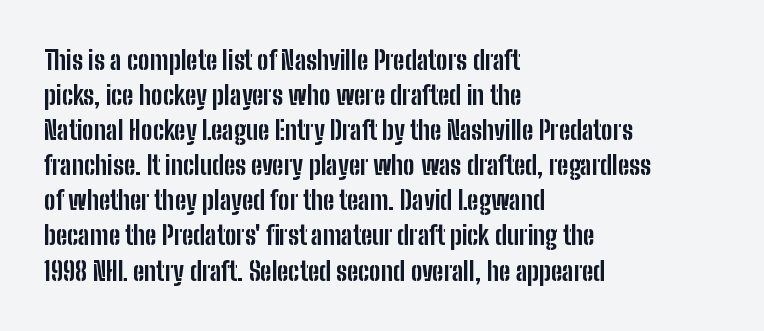
Spacing between characters is what you'd get straight out of the box. If you drew a line through each stem, it would be perfectly vertical. Which margin do the lines hug? The left one — the right edge is uneven. Leading: standard. Is the type bold? Yes — the strokes are clearly thick and heavy.
